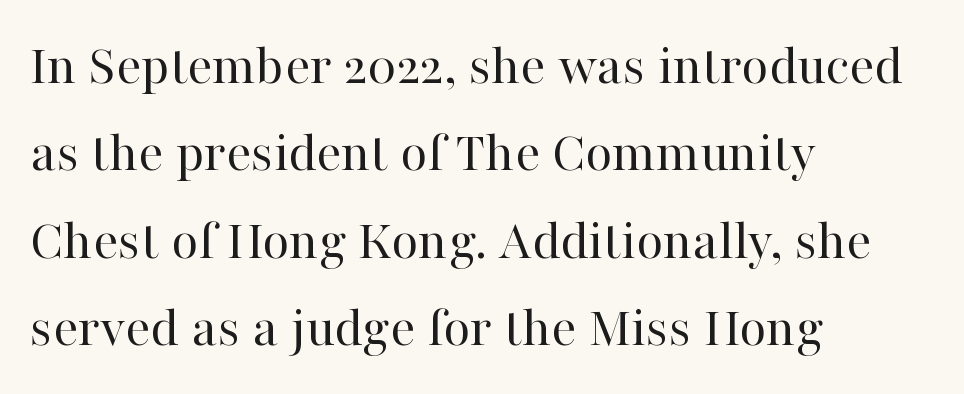
{"serif": "yes", "italic": "no", "bold": "no", "weight": "regular", "width": "normal", "stroke_contrast": "high", "x_height": "medium", "monospaced": "no", "underline": "no", "align": "left", "line_spacing": "normal", "line_spacing_ratio": 1.48, "letter_spacing": "normal", "letter_spacing_em": 0.0, "glyph_px": 59}
